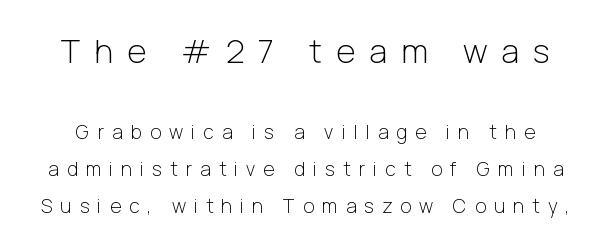
{"serif": "no", "italic": "no", "bold": "no", "weight": "light", "width": "normal", "stroke_contrast": "low", "x_height": "medium", "monospaced": "no", "underline": "no", "line_spacing": "loose", "line_spacing_ratio": 1.95, "letter_spacing": "wide", "letter_spacing_em": 0.43, "larger_block": "first", "size_ratio": 1.74, "glyph_px": 33}
